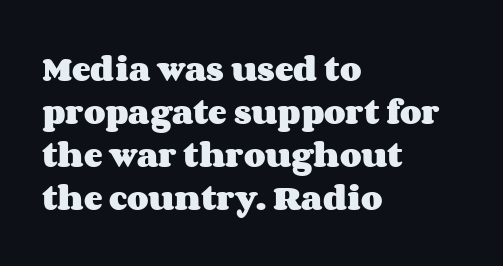
{"italic": "no", "bold": "yes", "weight": "heavy", "width": "wide", "stroke_contrast": "medium", "x_height": "large", "monospaced": "no", "underline": "no", "align": "left", "line_spacing": "normal", "line_spacing_ratio": 1.53, "letter_spacing": "normal", "letter_spacing_em": 0.0, "glyph_px": 28}
